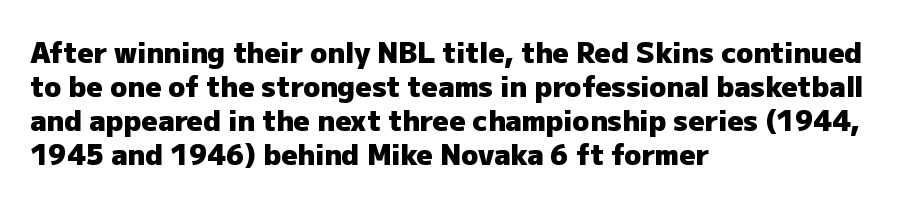
Q: Is the text bold? A: Yes.
Q: Is the text italic (slanted)? A: No, it is upright.
Q: Is the typeface a serif or a sans-serif typeface? A: Sans-serif.
Q: Is the text underlined? A: No.
Q: How is the paragraph aligned? A: Left-aligned.
Q: Is the spacing between letters normal or unusually wide? A: Normal.
Q: Width (condensed, normal, or wide)? A: Normal.
Q: Stroke contrast? A: Low.
Q: x-height? A: Medium.
Q: Monospaced? A: No.
